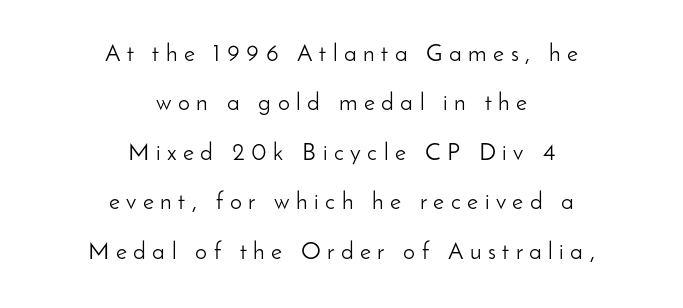
The image shows 24 px text type, upright; set centered, loose line spacing (2.06x), unusually wide letter spacing (+0.27 em), not underlined.
